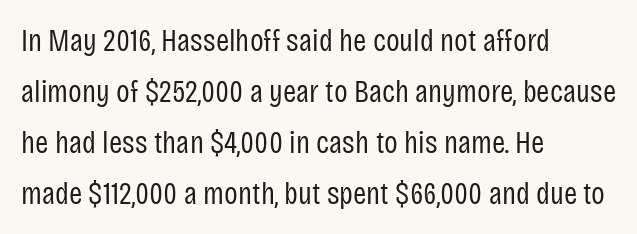
The image shows 32 px regular-weight, condensed sans-serif type, upright; set left-aligned, normal line spacing (1.59x), normal letter spacing, not underlined; low stroke contrast and a large x-height.
